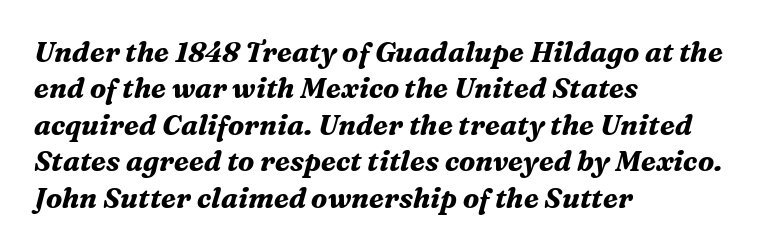
{"serif": "yes", "italic": "yes", "lean": "right", "slant_degrees": 16, "bold": "yes", "weight": "bold", "width": "normal", "stroke_contrast": "medium", "x_height": "medium", "monospaced": "no", "underline": "no", "align": "left", "line_spacing": "normal", "line_spacing_ratio": 1.3, "letter_spacing": "normal", "letter_spacing_em": 0.0, "glyph_px": 28}
